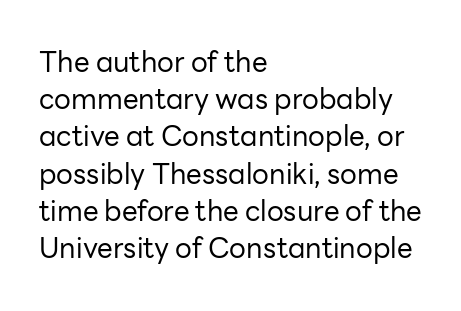
{"serif": "no", "italic": "no", "bold": "no", "weight": "regular", "width": "normal", "stroke_contrast": "low", "x_height": "medium", "monospaced": "no", "underline": "no", "align": "left", "line_spacing": "normal", "line_spacing_ratio": 1.33, "letter_spacing": "normal", "letter_spacing_em": 0.0, "glyph_px": 28}
